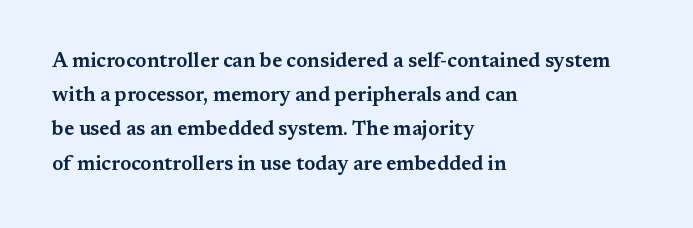
Q: Is the text italic (slanted)? A: No, it is upright.
Q: Is the text underlined? A: No.
Q: How is the paragraph aligned? A: Left-aligned.
Q: Is the spacing between letters normal or unusually wide? A: Normal.
